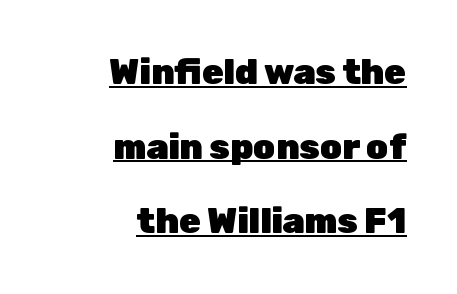
The image shows 35 px heavy sans-serif type, upright; set right-aligned, loose line spacing (2.13x), normal letter spacing, underlined; low stroke contrast and a medium x-height.
